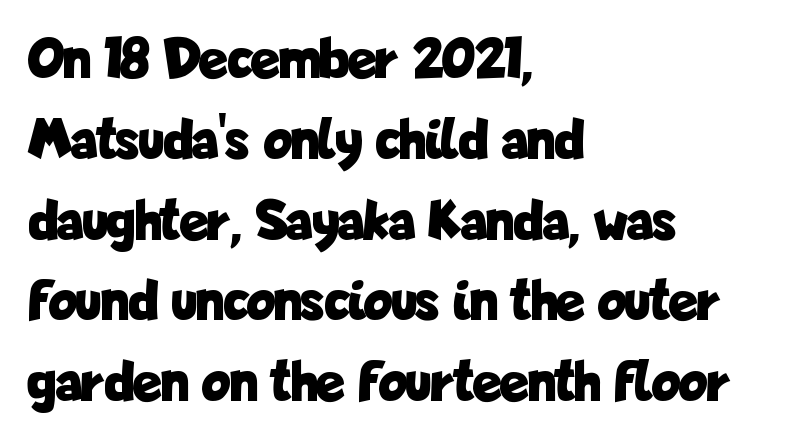
Q: Is the text bold? A: Yes.
Q: Is the text italic (slanted)? A: No, it is upright.
Q: Is the typeface a serif or a sans-serif typeface? A: Sans-serif.
Q: Is the text underlined? A: No.
Q: How is the paragraph aligned? A: Left-aligned.
Q: Is the spacing between letters normal or unusually wide? A: Normal.
Q: Is the spacing between lines tight, normal or loose? A: Normal.
Q: Width (condensed, normal, or wide)? A: Condensed.
Q: Stroke contrast? A: Low.
Q: x-height? A: Medium.
Q: Monospaced? A: No.
